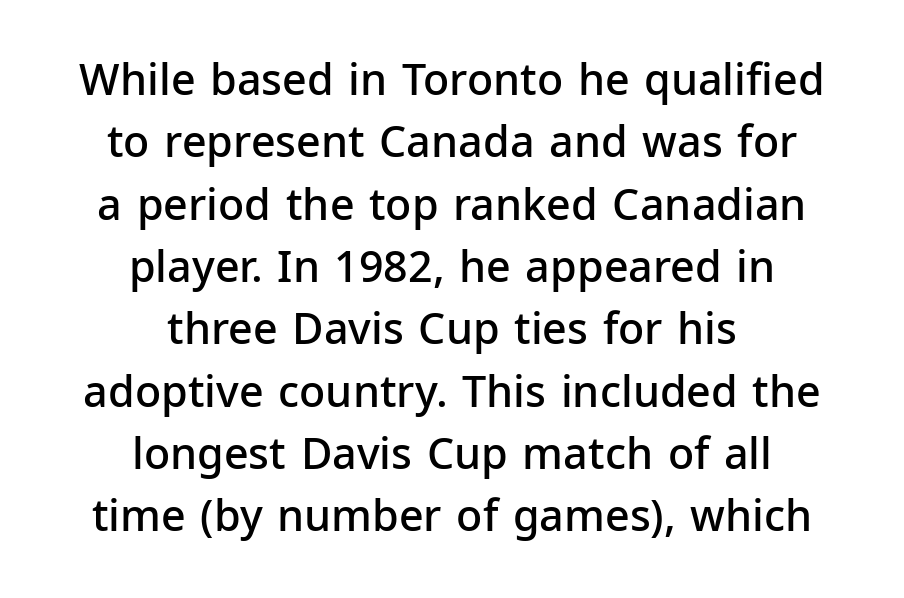
Q: Is the text bold? A: Semi-bold.
Q: Is the text italic (slanted)? A: No, it is upright.
Q: Is the typeface a serif or a sans-serif typeface? A: Sans-serif.
Q: Is the text underlined? A: No.
Q: How is the paragraph aligned? A: Centered.
Q: Is the spacing between letters normal or unusually wide? A: Normal.
Q: Is the spacing between lines tight, normal or loose? A: Normal.
Q: Width (condensed, normal, or wide)? A: Normal.
Q: Stroke contrast? A: Low.
Q: x-height? A: Medium.
Q: Monospaced? A: No.
